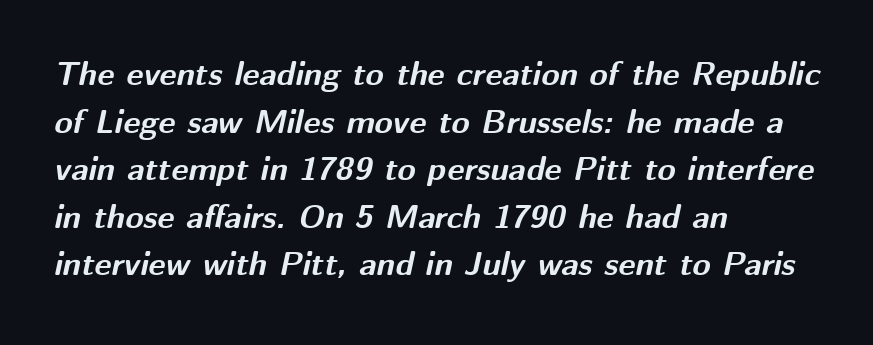
Q: Is the text bold? A: Yes.
Q: Is the text italic (slanted)? A: Yes, it leans right by about 12 degrees.
Q: Is the text underlined? A: No.
Q: How is the paragraph aligned? A: Left-aligned.
Q: Is the spacing between letters normal or unusually wide? A: Normal.
Q: Is the spacing between lines tight, normal or loose? A: Normal.
Q: Width (condensed, normal, or wide)? A: Normal.
Q: Stroke contrast? A: Medium.
Q: x-height? A: Medium.
Q: Monospaced? A: No.
